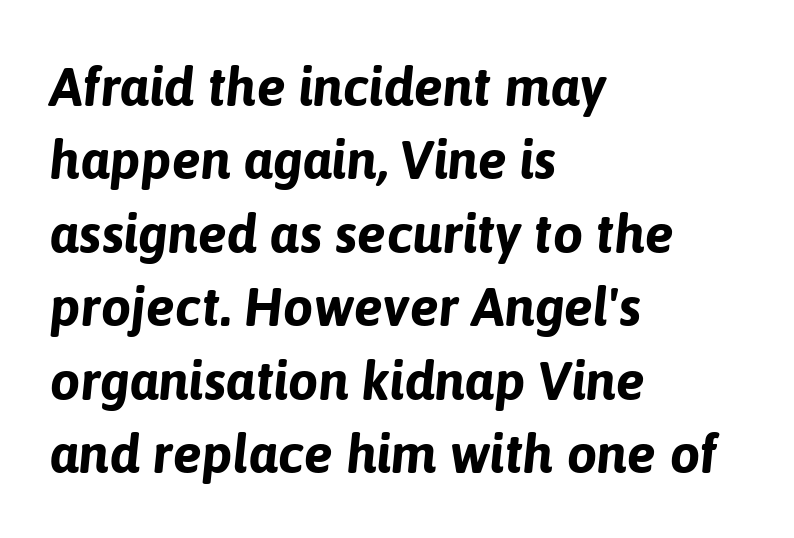
The setting favours the left margin, as ordinary paragraphs usually do. Unmarked baselines from the first word to the last. A typesetter would call this leading conventional body-copy spacing. Character widths vary here, with narrow letters taking less room than wide ones. Summary of weight: heavy, a full bold.
